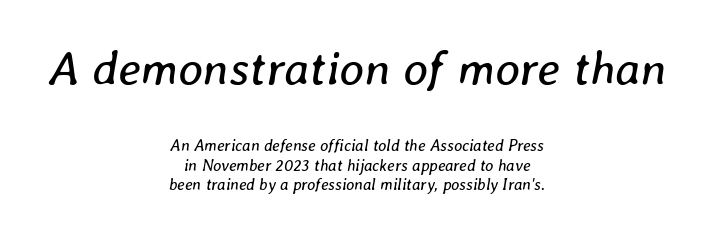
Default kerning and tracking; the words read as compact shapes. The rendering uses natural spacing where letterforms have individual widths. Every character sits at an angle, as italics do. The weight would be labelled regular, book, light, or lighter still.
